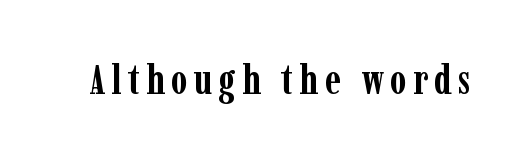
The specimen omits any rule beneath the text block's lines. Looks like regular typesetting: each glyph gets only the width it needs. Notice how thick the strokes are: this is what a full bold looks like. It's the straight-up-and-down kind of type.
